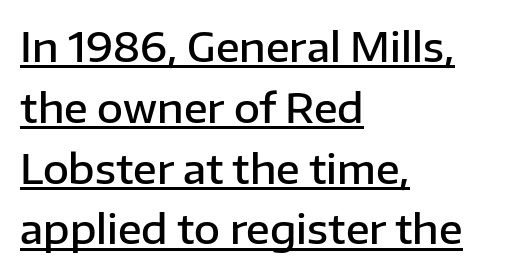
The passage shown is semibold, sitting just below true bold. A roman cut, with each character standing at attention. The line texture is even and compact thanks to regular tracking. Caption: lettering with a line underneath.
